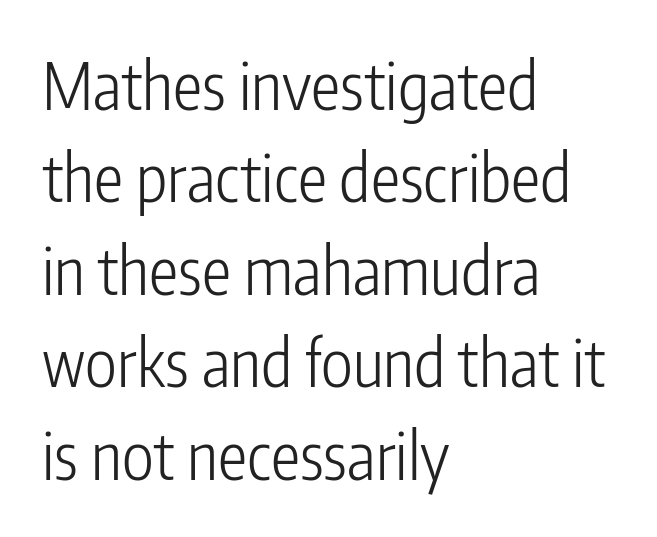
Q: Is the text bold? A: No.
Q: Is the text italic (slanted)? A: No, it is upright.
Q: Is the typeface a serif or a sans-serif typeface? A: Sans-serif.
Q: Is the text underlined? A: No.
Q: How is the paragraph aligned? A: Left-aligned.
Q: Is the spacing between letters normal or unusually wide? A: Normal.
Q: Is the spacing between lines tight, normal or loose? A: Normal.
Q: Width (condensed, normal, or wide)? A: Condensed.
Q: Stroke contrast? A: Low.
Q: x-height? A: Medium.
Q: Monospaced? A: No.
